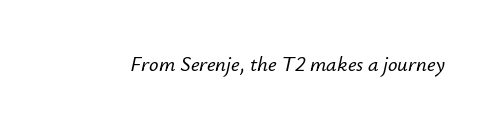
{"italic": "yes", "lean": "right", "slant_degrees": 12, "underline": "no", "letter_spacing": "normal", "letter_spacing_em": 0.0, "glyph_px": 21}
